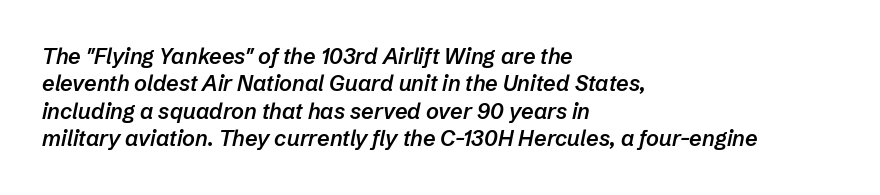
{"italic": "yes", "lean": "right", "slant_degrees": 12, "bold": "semi", "underline": "no", "align": "left", "line_spacing": "normal", "line_spacing_ratio": 1.25, "letter_spacing": "normal", "letter_spacing_em": 0.0, "glyph_px": 22}
